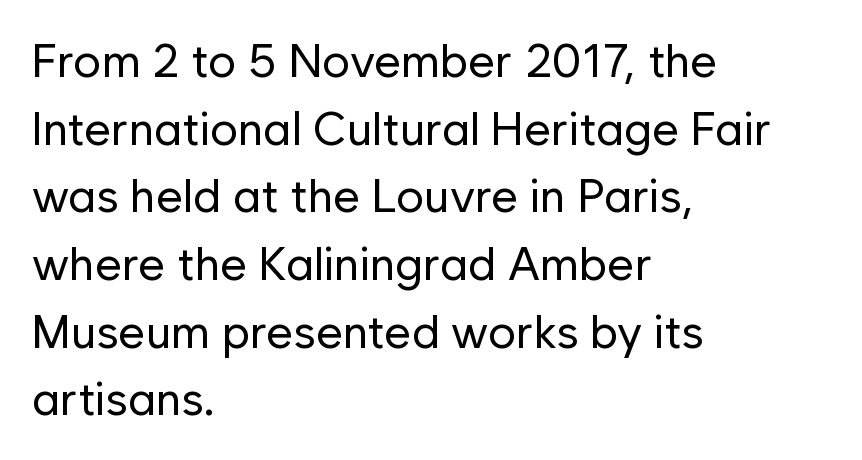
Q: Is the text bold? A: No.
Q: Is the text italic (slanted)? A: No, it is upright.
Q: Is the typeface a serif or a sans-serif typeface? A: Sans-serif.
Q: Is the text underlined? A: No.
Q: How is the paragraph aligned? A: Left-aligned.
Q: Is the spacing between letters normal or unusually wide? A: Normal.
Q: Is the spacing between lines tight, normal or loose? A: Normal.
Q: Width (condensed, normal, or wide)? A: Normal.
Q: Stroke contrast? A: Low.
Q: x-height? A: Medium.
Q: Monospaced? A: No.
